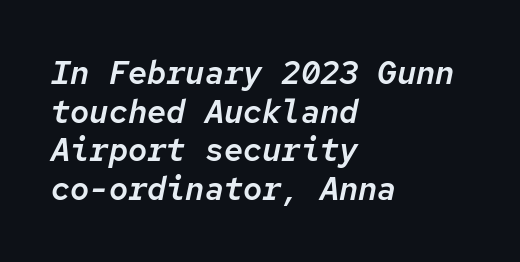
The image shows 32 px text type, italic (leaning right), monospaced; set left-aligned, line spacing 1.21x, normal letter spacing, not underlined; low stroke contrast and a medium x-height.
